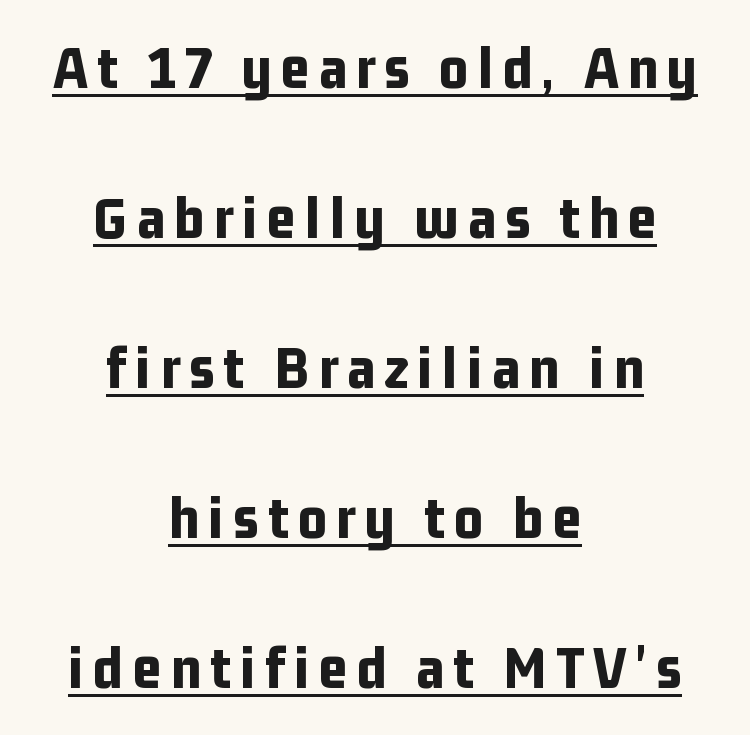
{"serif": "no", "italic": "no", "bold": "yes", "weight": "bold", "width": "condensed", "stroke_contrast": "low", "x_height": "medium", "monospaced": "no", "underline": "yes", "align": "center", "line_spacing": "loose", "line_spacing_ratio": 2.42, "glyph_px": 62}
